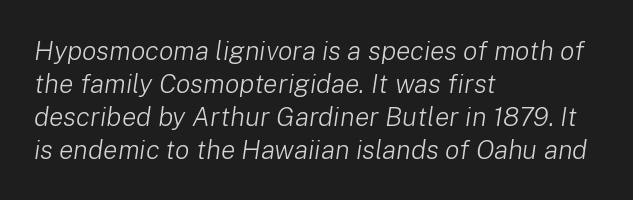
{"italic": "yes", "lean": "right", "slant_degrees": 8, "bold": "no", "underline": "no", "align": "left", "line_spacing_ratio": 1.22, "letter_spacing": "normal", "letter_spacing_em": 0.0, "glyph_px": 27}
